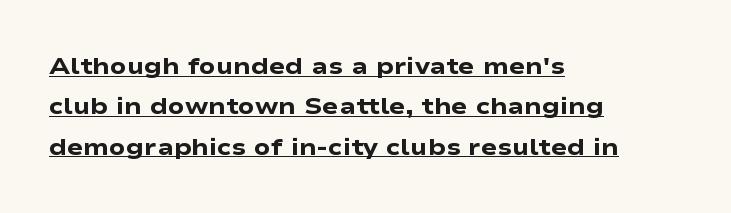
If you drew a ruler down the left edge, every line would touch it. Glance below the letters and you will spot a drawn line. Strokes here are thick enough to call this a true bold. The leading is moderate, giving the passage an even texture. The passage shown has conventional tracking throughout.
